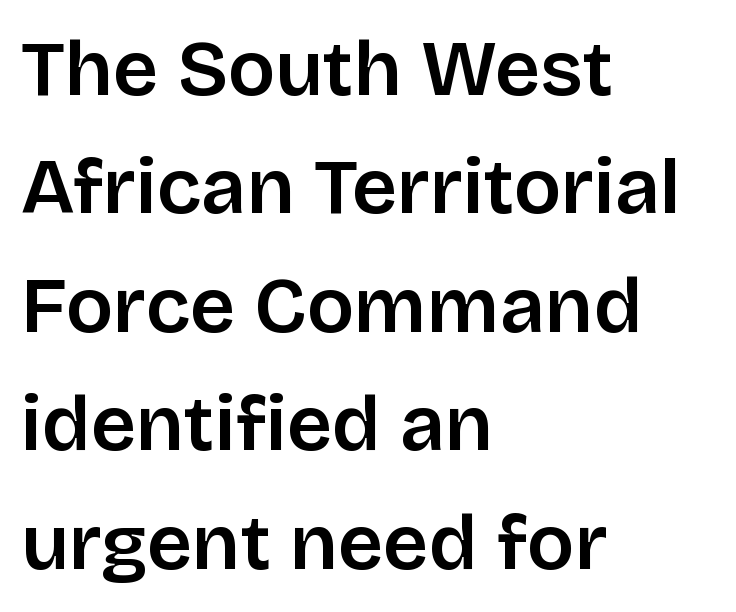
The image shows 79 px sans-serif type, upright; set left-aligned, normal line spacing (1.5x), normal letter spacing, not underlined; low stroke contrast and a large x-height.
